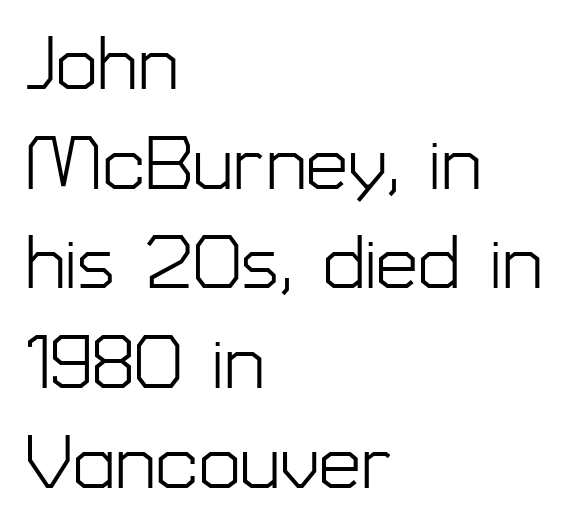
Q: Is the text bold? A: No.
Q: Is the text italic (slanted)? A: No, it is upright.
Q: Is the typeface a serif or a sans-serif typeface? A: Sans-serif.
Q: Is the text underlined? A: No.
Q: How is the paragraph aligned? A: Left-aligned.
Q: Is the spacing between letters normal or unusually wide? A: Normal.
Q: Is the spacing between lines tight, normal or loose? A: Normal.
Q: Width (condensed, normal, or wide)? A: Normal.
Q: Stroke contrast? A: Low.
Q: x-height? A: Medium.
Q: Monospaced? A: No.
